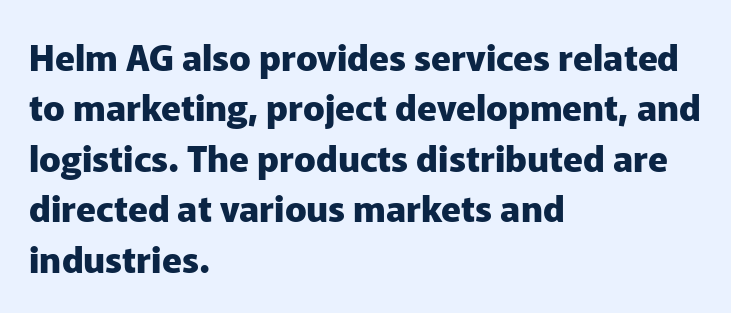
Q: Is the text bold? A: Yes.
Q: Is the text italic (slanted)? A: No, it is upright.
Q: Is the typeface a serif or a sans-serif typeface? A: Sans-serif.
Q: Is the text underlined? A: No.
Q: How is the paragraph aligned? A: Left-aligned.
Q: Is the spacing between letters normal or unusually wide? A: Normal.
Q: Is the spacing between lines tight, normal or loose? A: Normal.
Q: Width (condensed, normal, or wide)? A: Normal.
Q: Stroke contrast? A: Low.
Q: x-height? A: Medium.
Q: Monospaced? A: No.
